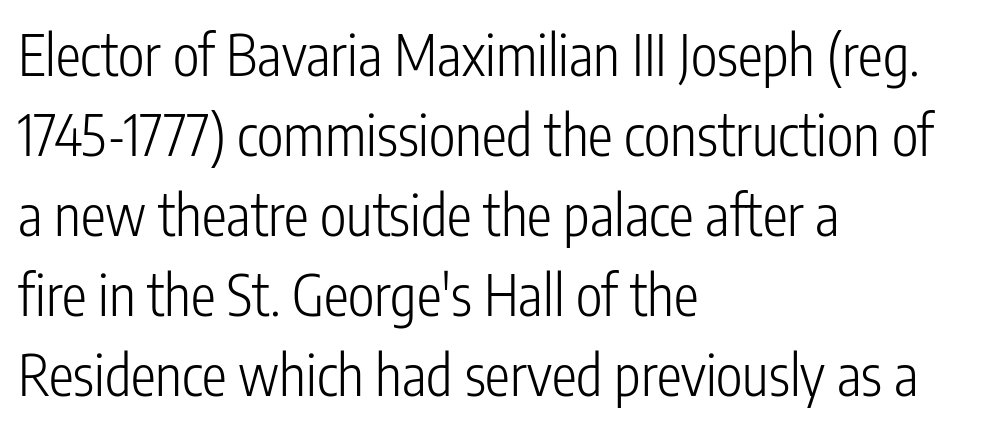
The image shows 56 px light, condensed sans-serif type, upright; set left-aligned, normal line spacing (1.43x), normal letter spacing, not underlined; low stroke contrast and a medium x-height.
